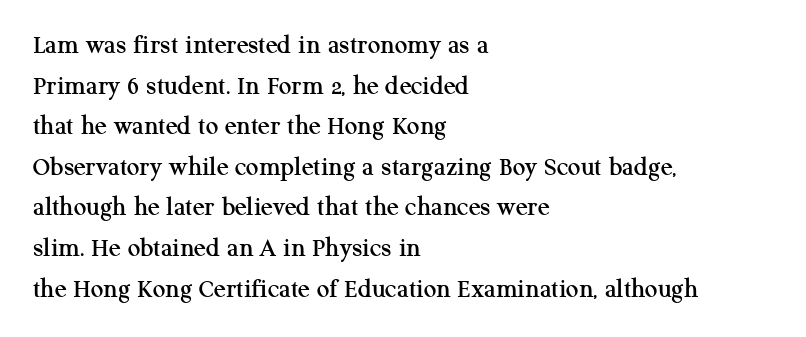
The specimen reads as upright at a glance. The gap between lines stays unmarked. The rendering uses natural spacing where letterforms have individual widths. Inter-character spacing is left at the font's built-in metrics. Examine the stroke ends and you'll spot serifs. Does the leading feel generous? No, just average.
